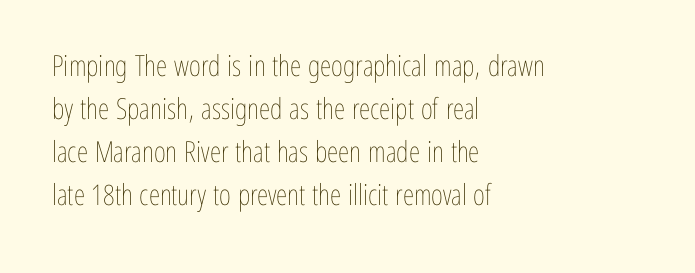
{"italic": "no", "bold": "no", "weight": "thin", "width": "condensed", "stroke_contrast": "low", "x_height": "medium", "monospaced": "no", "underline": "no", "align": "left", "line_spacing": "normal", "line_spacing_ratio": 1.48, "letter_spacing": "normal", "letter_spacing_em": 0.0, "glyph_px": 29}
